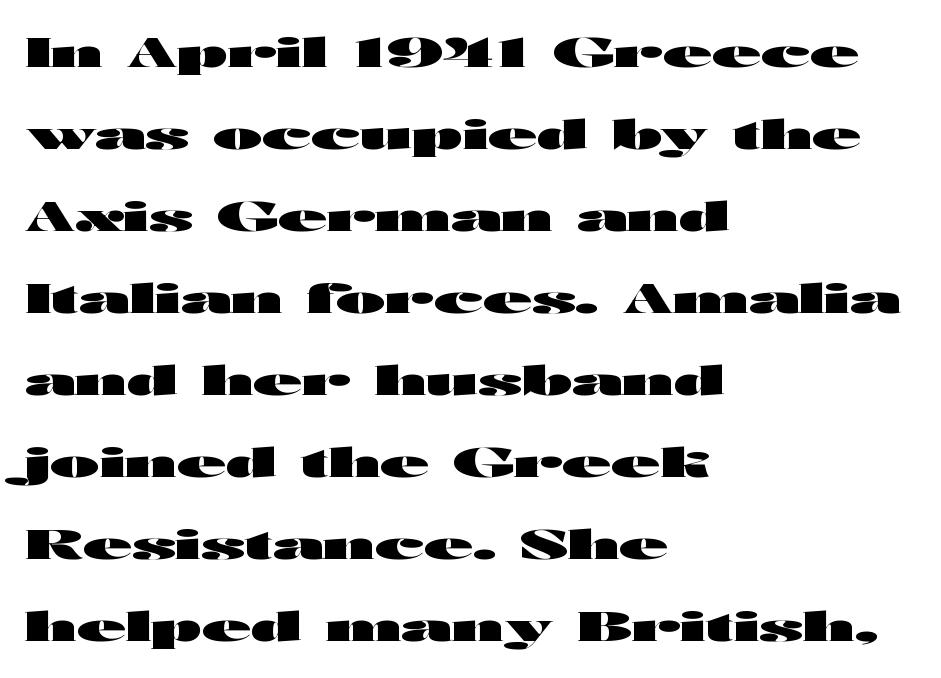
The image shows 40 px heavy, wide sans-serif type, upright; set left-aligned, loose line spacing (2.05x), normal letter spacing, not underlined; high stroke contrast and a medium x-height.
